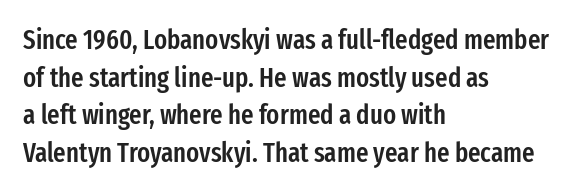
If you drew a ruler down the left edge, every line would touch it. Does the leading feel generous? No, just average. The gap between lines stays unmarked. This is the in-between weight designers call semibold or demi. These lines keep a tight, regular rhythm from letter to letter. This is roman type, the default non-slanted kind.
